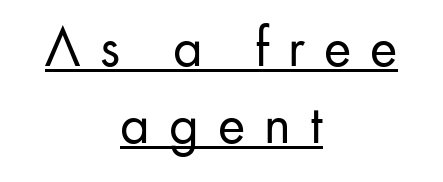
{"serif": "no", "italic": "no", "bold": "no", "weight": "regular", "width": "normal", "stroke_contrast": "low", "x_height": "small", "monospaced": "no", "underline": "yes", "align": "center", "line_spacing": "normal", "line_spacing_ratio": 1.33, "letter_spacing": "wide", "letter_spacing_em": 0.33, "glyph_px": 58}
